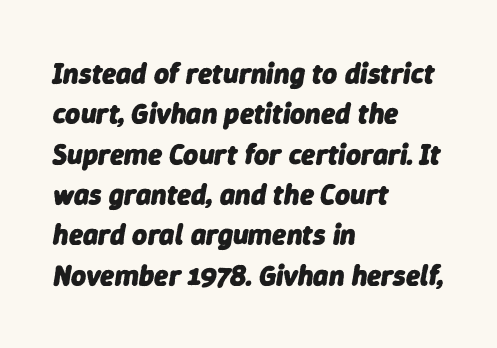
Q: Is the text bold? A: Yes.
Q: Is the text italic (slanted)? A: Yes, it leans right by about 9 degrees.
Q: Is the text underlined? A: No.
Q: How is the paragraph aligned? A: Left-aligned.
Q: Is the spacing between letters normal or unusually wide? A: Normal.
Q: Is the spacing between lines tight, normal or loose? A: Normal.
Q: Width (condensed, normal, or wide)? A: Normal.
Q: Stroke contrast? A: Low.
Q: x-height? A: Medium.
Q: Monospaced? A: No.
